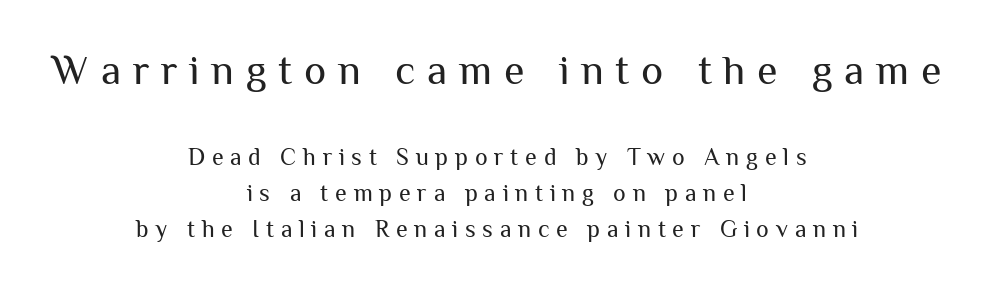
The lettering stays uniformly vertical, giving the passage a roman look. Character widths vary here, with narrow letters taking less room than wide ones. The cut favours lightness, reaching ordinary text weight at its darkest. Glyph-to-glyph distance is far greater than everyday printed text. Classification — sans serif. The compositor balanced each line on the midline.
